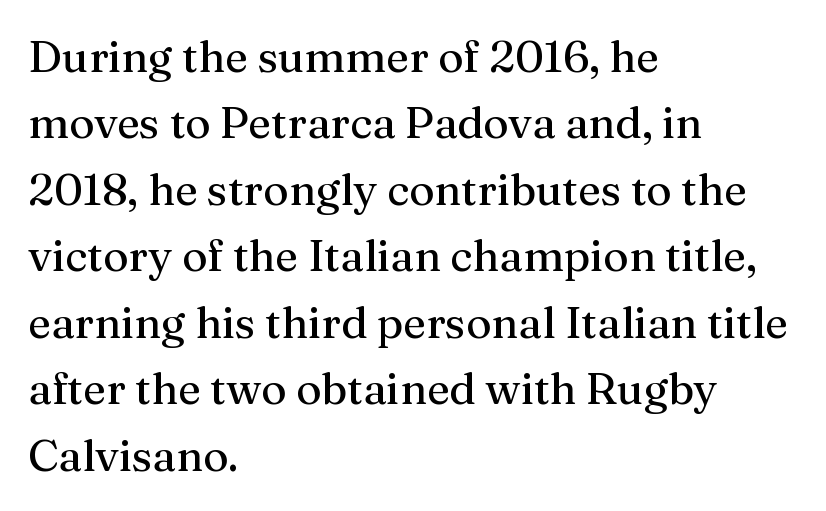
Are there feet on the stems? There are — it's a serif. Nothing unusual about the tracking: characters are spaced as the font intends. A typesetter would call this proportional, since set widths differ per character. The specimen omits any rule beneath the text block's lines. The lettering holds an erect, upright posture throughout.
